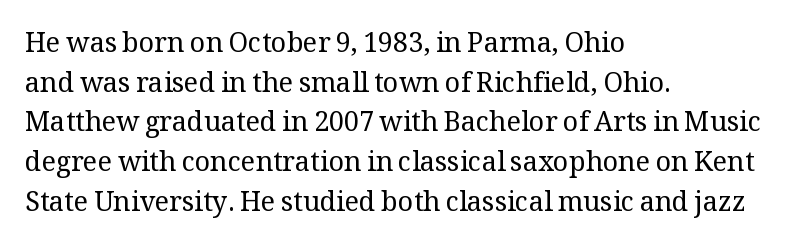
Notice how descenders clear the ascenders below comfortably — that's standard leading. Inter-character spacing is left at the font's built-in metrics. Bare-footed words on every line. The strokes are not fattened; the text isn't bold. A student would call this left alignment; a typographer would say flush left, rag right.
